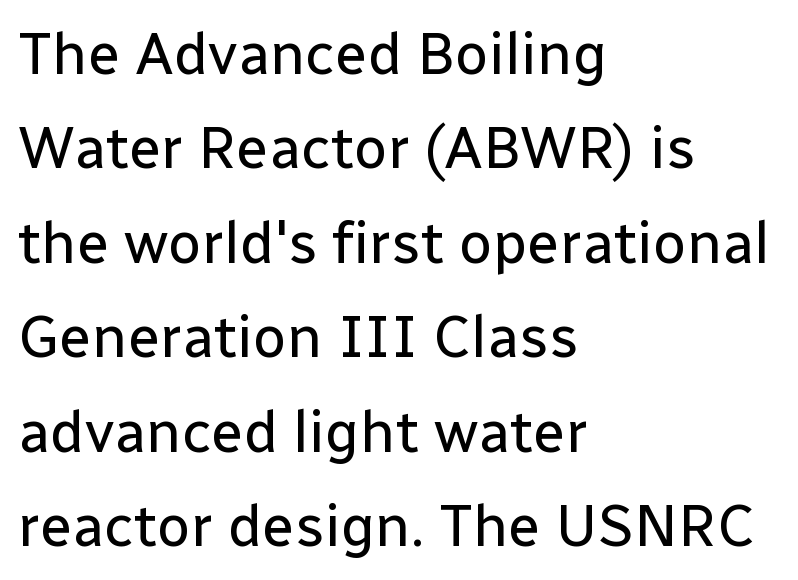
Q: Is the text bold? A: No.
Q: Is the text italic (slanted)? A: No, it is upright.
Q: Is the typeface a serif or a sans-serif typeface? A: Sans-serif.
Q: Is the text underlined? A: No.
Q: How is the paragraph aligned? A: Left-aligned.
Q: Is the spacing between letters normal or unusually wide? A: Normal.
Q: Is the spacing between lines tight, normal or loose? A: Normal.
Q: Width (condensed, normal, or wide)? A: Normal.
Q: Stroke contrast? A: Low.
Q: x-height? A: Medium.
Q: Monospaced? A: No.
